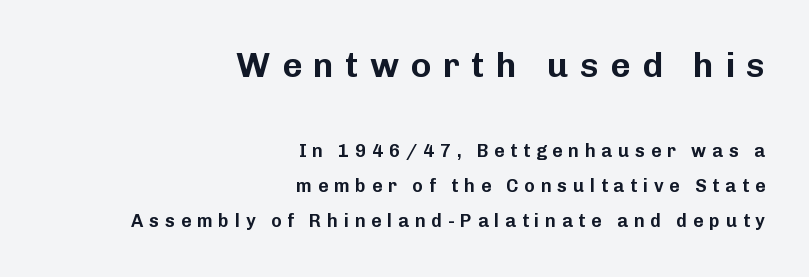
The image shows 35 px sans-serif type, upright; set right-aligned, loose line spacing (1.95x), unusually wide letter spacing (+0.32 em), not underlined; the first (top) block is 1.94x larger; low stroke contrast and a medium x-height.
